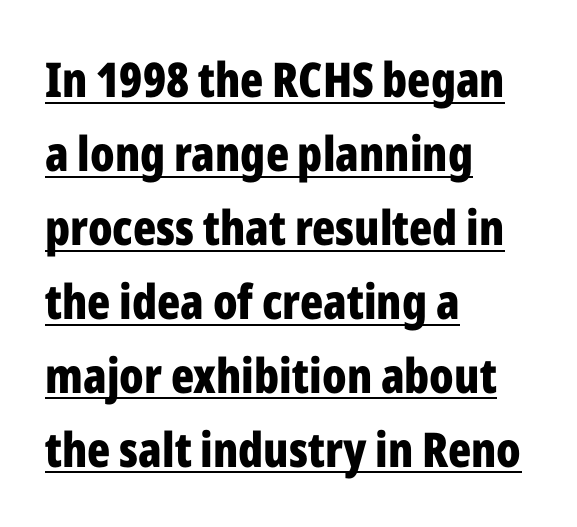
{"serif": "no", "italic": "no", "bold": "yes", "weight": "bold", "width": "condensed", "stroke_contrast": "low", "x_height": "medium", "monospaced": "no", "underline": "yes", "align": "left", "line_spacing": "normal", "line_spacing_ratio": 1.54, "letter_spacing": "normal", "letter_spacing_em": 0.0, "glyph_px": 48}
